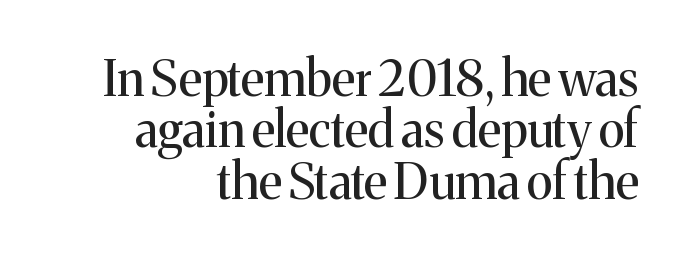
Q: Is the text bold? A: No.
Q: Is the text italic (slanted)? A: No, it is upright.
Q: Is the typeface a serif or a sans-serif typeface? A: Serif.
Q: Is the text underlined? A: No.
Q: How is the paragraph aligned? A: Right-aligned.
Q: Is the spacing between letters normal or unusually wide? A: Normal.
Q: Is the spacing between lines tight, normal or loose? A: Tight.
Q: Width (condensed, normal, or wide)? A: Normal.
Q: Stroke contrast? A: Medium.
Q: x-height? A: Medium.
Q: Monospaced? A: No.
